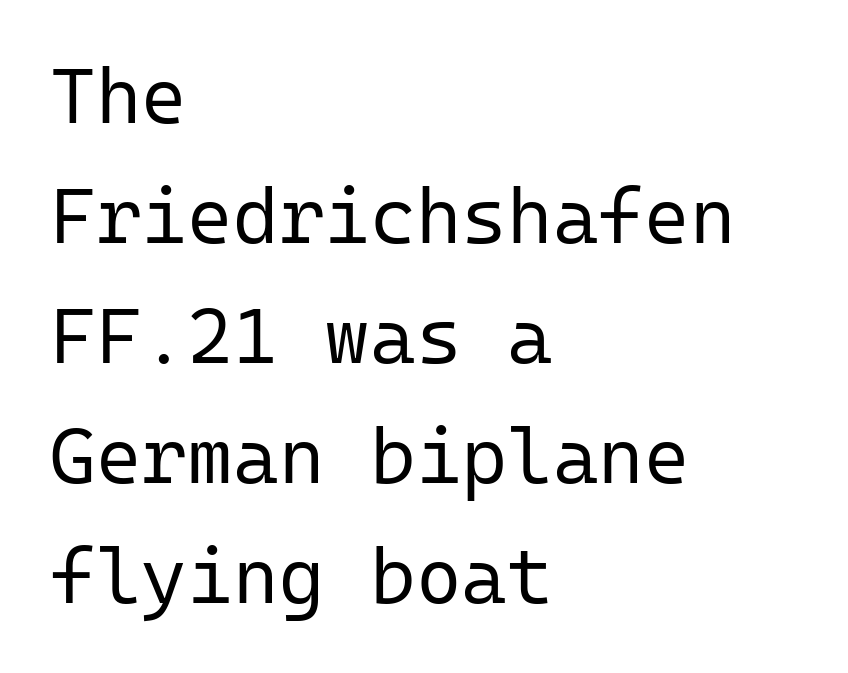
Q: Is the text bold? A: No.
Q: Is the text italic (slanted)? A: No, it is upright.
Q: Is the typeface a serif or a sans-serif typeface? A: Sans-serif.
Q: Is the text underlined? A: No.
Q: How is the paragraph aligned? A: Left-aligned.
Q: Is the spacing between letters normal or unusually wide? A: Normal.
Q: Is the spacing between lines tight, normal or loose? A: Normal.
Q: Width (condensed, normal, or wide)? A: Normal.
Q: Stroke contrast? A: Low.
Q: x-height? A: Medium.
Q: Monospaced? A: Yes.
